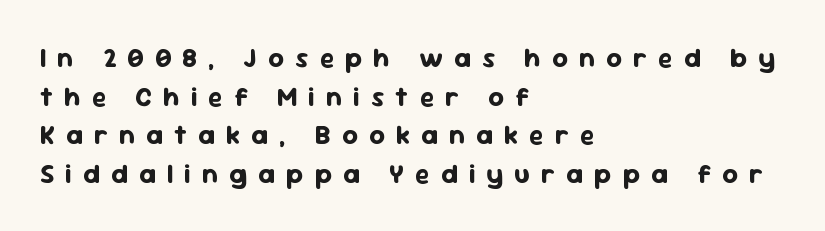
{"italic": "no", "bold": "yes", "underline": "no", "align": "left", "line_spacing": "normal", "line_spacing_ratio": 1.43, "letter_spacing": "wide", "letter_spacing_em": 0.41, "glyph_px": 27}
